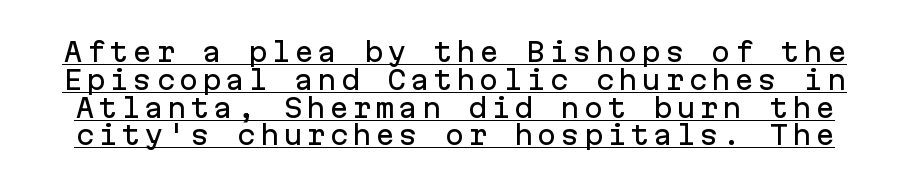
Q: Is the text italic (slanted)? A: No, it is upright.
Q: Is the text underlined? A: Yes.
Q: Is the spacing between lines tight, normal or loose? A: Tight.
